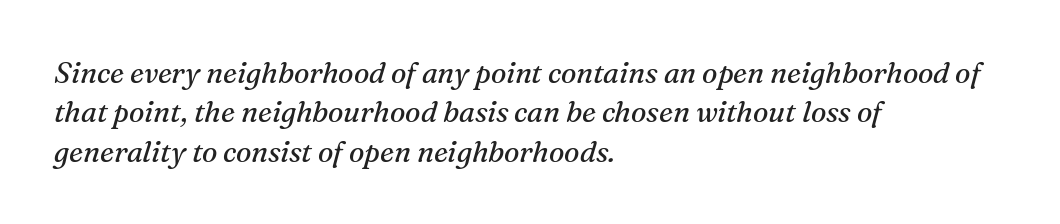
Caption: face not bold, strokes unweighted. Is this a fixed-width face? No — the glyphs have proportional, varying widths. Notice how the passage keeps a crisp vertical edge on the left only. Glyph-to-glyph distance matches everyday printed text.
